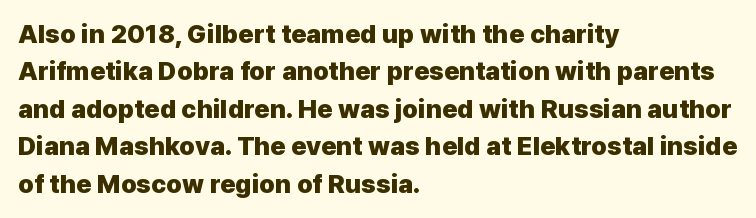
When letters stand straight like this, we call the style roman or upright. A clean baseline with only descenders dipping below it. Horizontally, the lines are justified to the leading edge only. Is there much room between lines? A standard amount, neither cramped nor airy.
